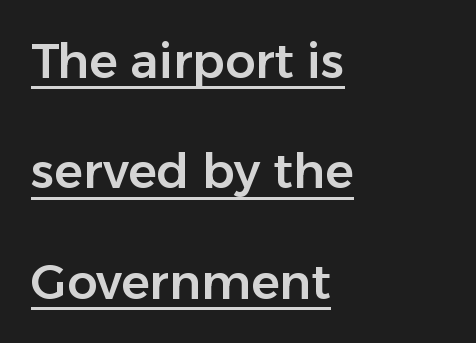
Q: Is the text italic (slanted)? A: No, it is upright.
Q: Is the typeface a serif or a sans-serif typeface? A: Sans-serif.
Q: Is the text underlined? A: Yes.
Q: How is the paragraph aligned? A: Left-aligned.
Q: Is the spacing between letters normal or unusually wide? A: Normal.
Q: Is the spacing between lines tight, normal or loose? A: Loose.
Q: Width (condensed, normal, or wide)? A: Normal.
Q: Stroke contrast? A: Low.
Q: x-height? A: Medium.
Q: Monospaced? A: No.
